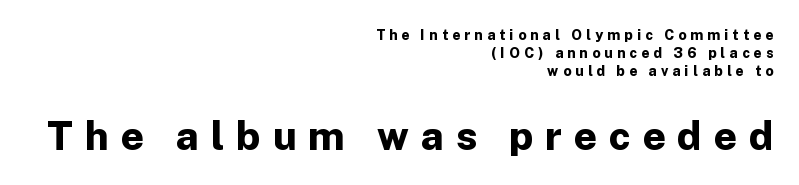
Q: Is the text bold? A: Yes.
Q: Is the text italic (slanted)? A: No, it is upright.
Q: Is the typeface a serif or a sans-serif typeface? A: Sans-serif.
Q: Is the text underlined? A: No.
Q: How is the paragraph aligned? A: Right-aligned.
Q: Is the spacing between letters normal or unusually wide? A: Unusually wide.
Q: Is the spacing between lines tight, normal or loose? A: Normal.
Q: Which block of text is set in a larger size, the first (top) or the second (bottom)? A: The second (bottom) one.
Q: Width (condensed, normal, or wide)? A: Normal.
Q: Stroke contrast? A: Low.
Q: x-height? A: Medium.
Q: Monospaced? A: No.
